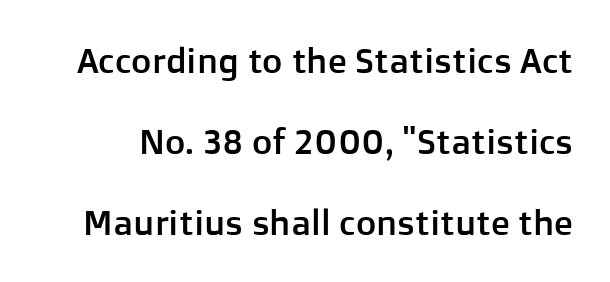
{"serif": "no", "italic": "no", "width": "normal", "stroke_contrast": "low", "x_height": "medium", "monospaced": "no", "underline": "no", "line_spacing": "loose", "line_spacing_ratio": 2.32, "letter_spacing": "normal", "letter_spacing_em": 0.0, "glyph_px": 35}
